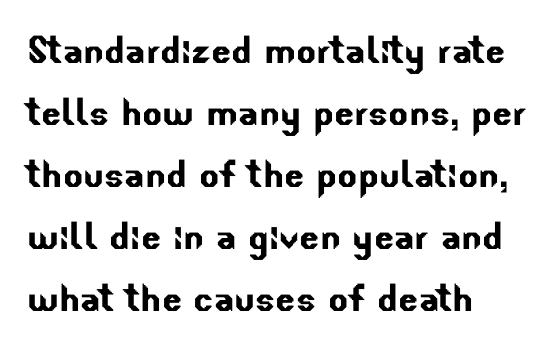
The image shows 47 px sans-serif type; set left-aligned, normal line spacing (1.32x), normal letter spacing, not underlined; low stroke contrast and a small x-height.
